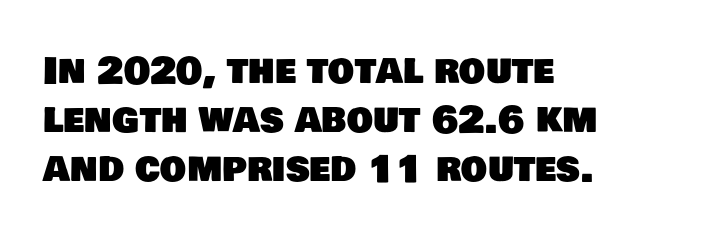
Descenders are the only things crossing below the line. The rendering uses natural spacing where letterforms have individual widths. Left-aligned paragraph, ragged on the right. The letters carry no serifs — their stems end cleanly without finishing strokes. The lines sit at an ordinary, default distance from one another.
